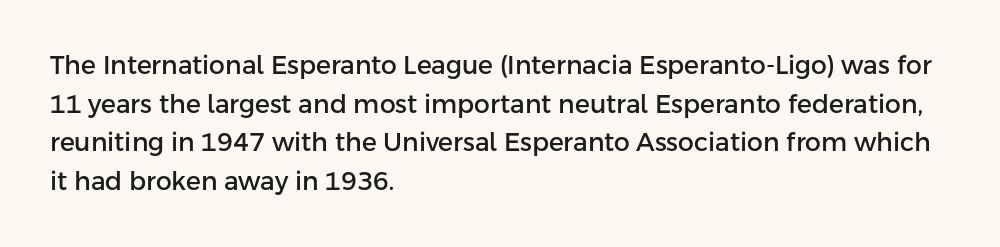
{"italic": "no", "underline": "no", "align": "left", "line_spacing": "normal", "line_spacing_ratio": 1.55, "letter_spacing": "normal", "letter_spacing_em": 0.0, "glyph_px": 25}
